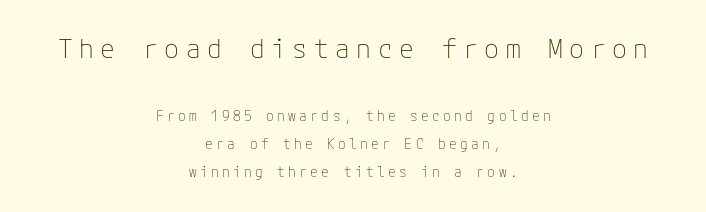
{"italic": "no", "bold": "no", "underline": "no", "align": "center", "line_spacing": "loose", "line_spacing_ratio": 2.0, "letter_spacing": "wide", "letter_spacing_em": 0.24, "larger_block": "first", "size_ratio": 1.93, "glyph_px": 27}
